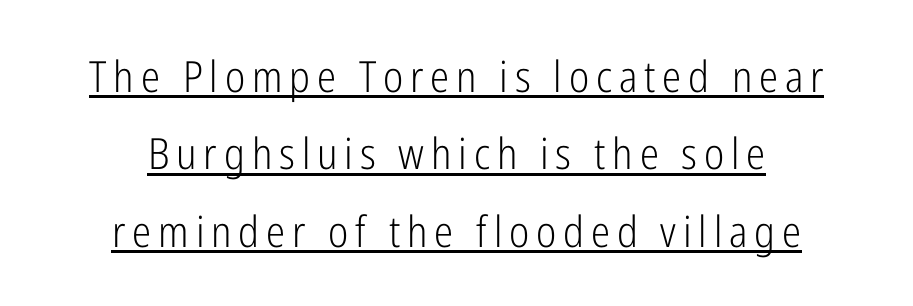
The image shows 43 px light, condensed sans-serif type, upright; set centered, line spacing 1.8x, underlined; low stroke contrast and a medium x-height.
